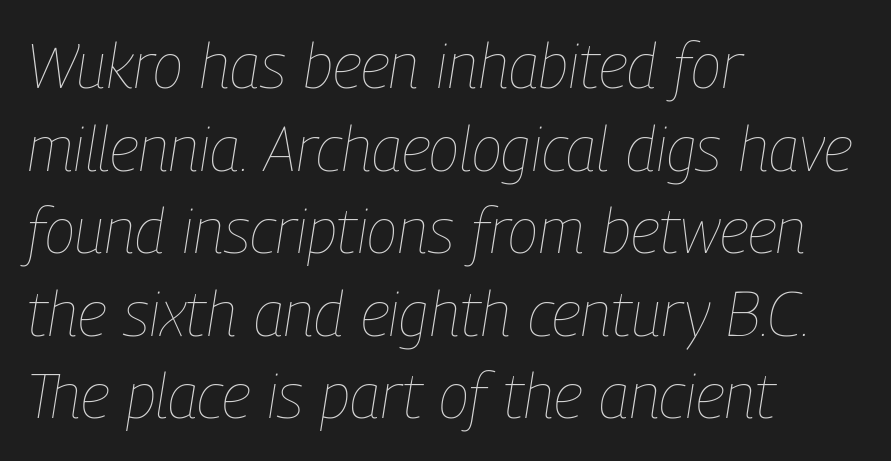
The image shows 63 px thin, condensed type, italic (leaning right); set left-aligned, normal line spacing (1.31x), normal letter spacing, not underlined; low stroke contrast and a medium x-height.
